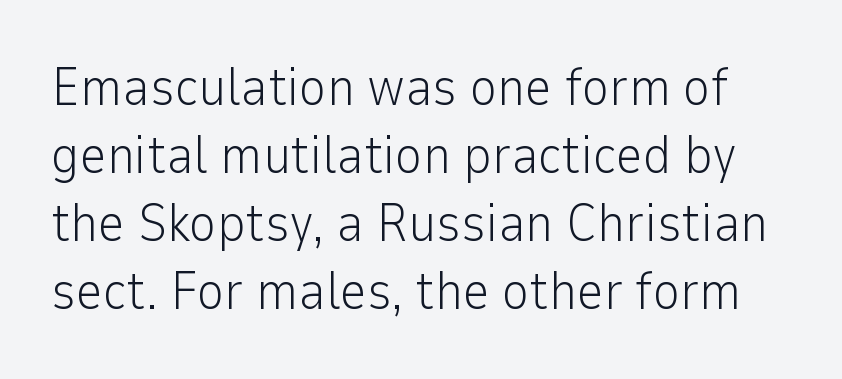
Q: Is the text bold? A: No.
Q: Is the text italic (slanted)? A: No, it is upright.
Q: Is the typeface a serif or a sans-serif typeface? A: Sans-serif.
Q: Is the text underlined? A: No.
Q: Is the spacing between letters normal or unusually wide? A: Normal.
Q: Is the spacing between lines tight, normal or loose? A: Normal.
Q: Width (condensed, normal, or wide)? A: Normal.
Q: Stroke contrast? A: Low.
Q: x-height? A: Medium.
Q: Monospaced? A: No.
